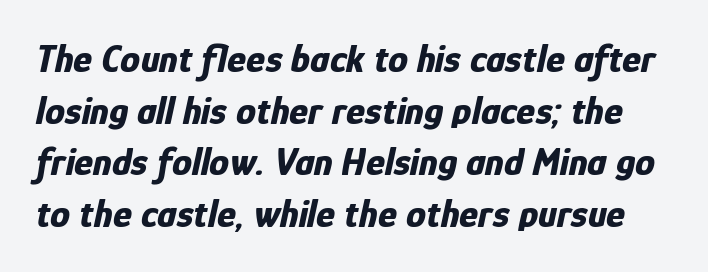
The block of text has a typical density, with ordinary space between rows. Any mark beneath the type? The region is blank. The line texture is even and compact thanks to regular tracking. Set as a true bold cut, around the 700 mark. Looks like regular typesetting: each glyph gets only the width it needs.
